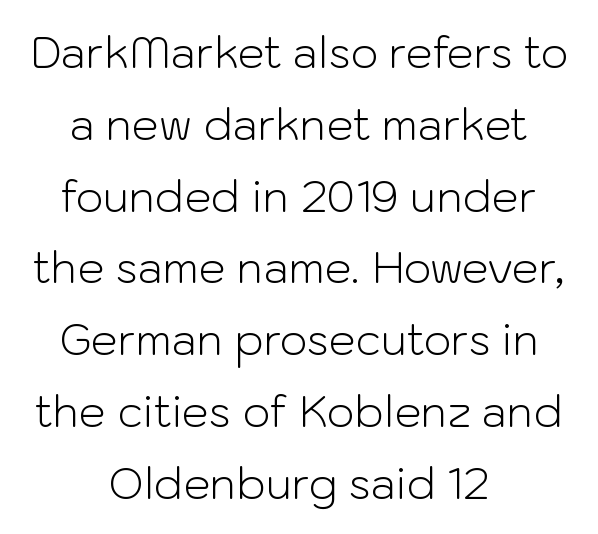
{"serif": "no", "italic": "no", "bold": "no", "weight": "light", "width": "normal", "stroke_contrast": "low", "x_height": "medium", "monospaced": "no", "underline": "no", "align": "center", "line_spacing": "normal", "line_spacing_ratio": 1.67, "letter_spacing": "normal", "letter_spacing_em": 0.0, "glyph_px": 43}
